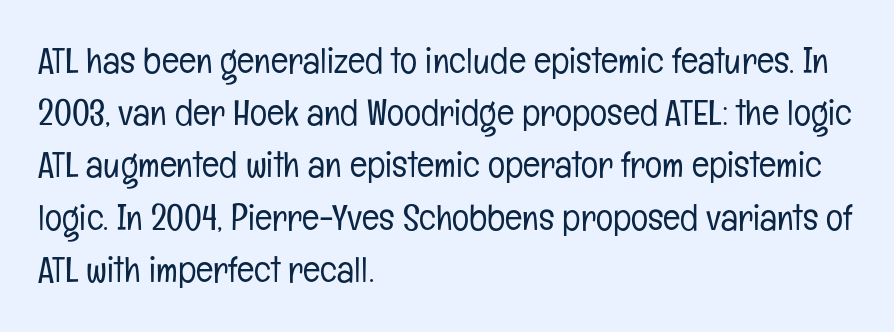
{"serif": "no", "italic": "no", "bold": "no", "weight": "light", "width": "condensed", "stroke_contrast": "low", "x_height": "medium", "monospaced": "no", "underline": "no", "align": "left", "line_spacing": "normal", "line_spacing_ratio": 1.45, "letter_spacing": "normal", "letter_spacing_em": 0.0, "glyph_px": 36}
